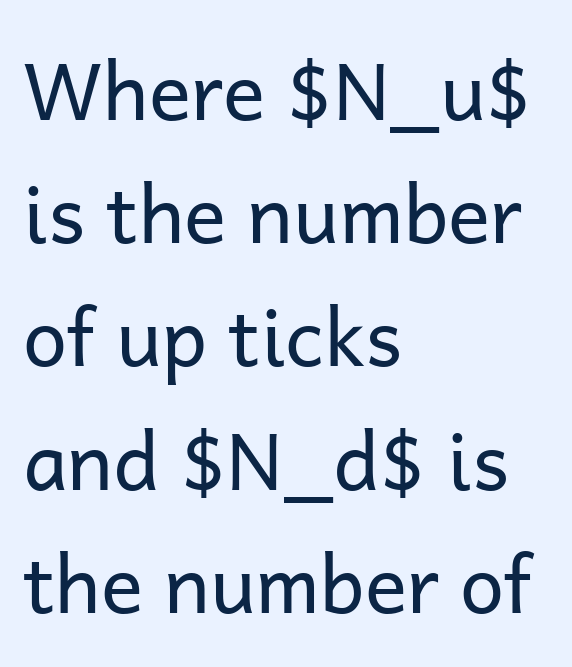
The image shows 79 px regular-weight sans-serif type, upright; set left-aligned, normal line spacing (1.56x), normal letter spacing, not underlined; low stroke contrast and a medium x-height.
